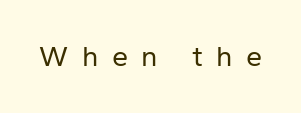
Q: Is the text bold? A: No.
Q: Is the text italic (slanted)? A: No, it is upright.
Q: Is the typeface a serif or a sans-serif typeface? A: Sans-serif.
Q: Is the text underlined? A: No.
Q: Is the spacing between letters normal or unusually wide? A: Unusually wide.
Q: Width (condensed, normal, or wide)? A: Normal.
Q: Stroke contrast? A: Low.
Q: x-height? A: Medium.
Q: Monospaced? A: No.
